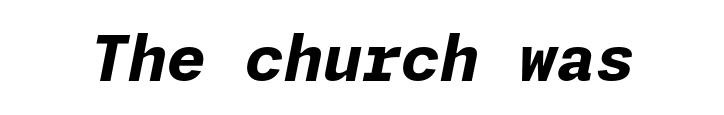
Between one letter and the next there's only the usual sliver of space. Clear beneath every line of the passage. Weight: bold. Tall strokes in this sample are angled rather than plumb.
